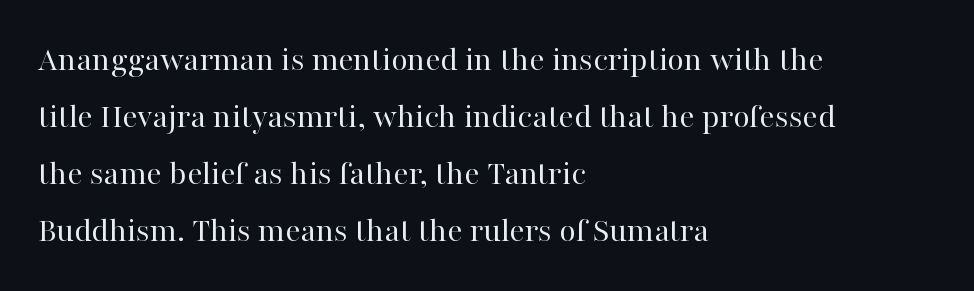
Q: Is the text bold? A: No.
Q: Is the text italic (slanted)? A: No, it is upright.
Q: Is the typeface a serif or a sans-serif typeface? A: Serif.
Q: Is the text underlined? A: No.
Q: How is the paragraph aligned? A: Left-aligned.
Q: Is the spacing between letters normal or unusually wide? A: Normal.
Q: Is the spacing between lines tight, normal or loose? A: Normal.
Q: Width (condensed, normal, or wide)? A: Normal.
Q: Stroke contrast? A: High.
Q: x-height? A: Medium.
Q: Monospaced? A: No.
